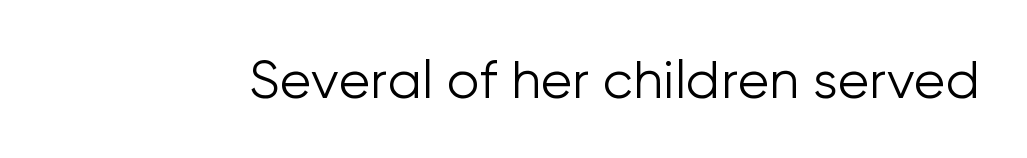
A bare baseline throughout the passage. No heavy texture on the line: the type isn't bold. The axis of the letterforms is exactly vertical. Is this a sans? Yes — the strokes have no serifs.
